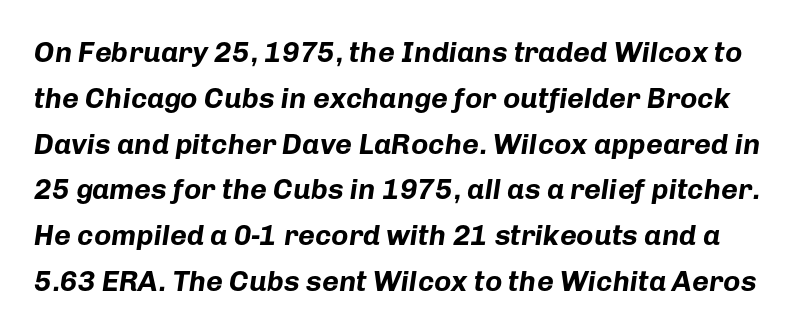
The image shows 29 px bold type, italic (leaning right); set normal line spacing (1.58x), normal letter spacing, not underlined; low stroke contrast and a medium x-height.
